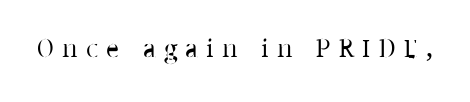
The image shows 28 px regular-weight serif type, upright; set unusually wide letter spacing (+0.29 em), not underlined; low stroke contrast and a medium x-height.
